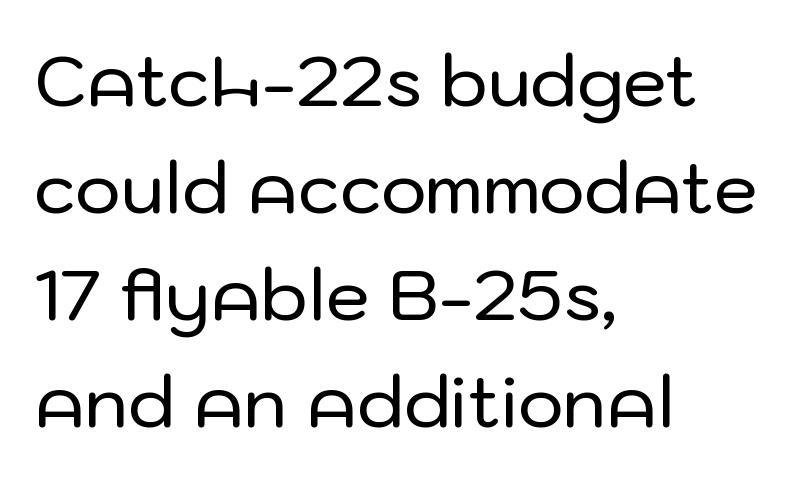
Q: Is the text italic (slanted)? A: No, it is upright.
Q: Is the typeface a serif or a sans-serif typeface? A: Sans-serif.
Q: Is the text underlined? A: No.
Q: How is the paragraph aligned? A: Left-aligned.
Q: Is the spacing between letters normal or unusually wide? A: Normal.
Q: Is the spacing between lines tight, normal or loose? A: Normal.
Q: Width (condensed, normal, or wide)? A: Normal.
Q: Stroke contrast? A: Low.
Q: x-height? A: Medium.
Q: Monospaced? A: No.
